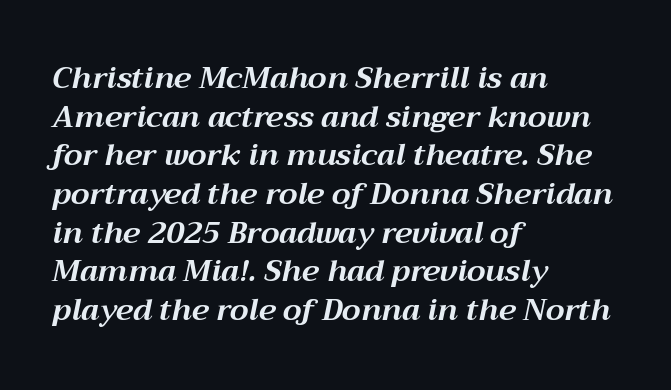
The image shows 30 px bold type, italic (leaning right); set left-aligned, normal line spacing (1.29x), normal letter spacing, not underlined; medium stroke contrast and a medium x-height.
